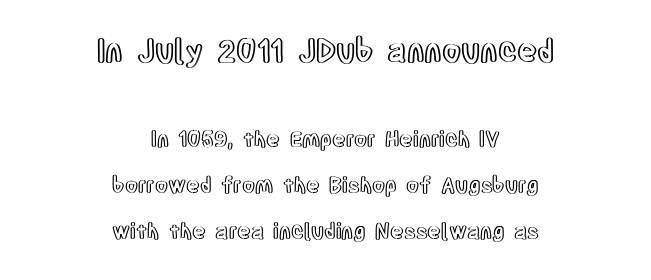
{"italic": "no", "width": "condensed", "x_height": "large", "monospaced": "no", "underline": "no", "align": "center", "line_spacing": "loose", "line_spacing_ratio": 2.2, "letter_spacing": "normal", "letter_spacing_em": 0.0, "larger_block": "first", "size_ratio": 1.48, "glyph_px": 31}
